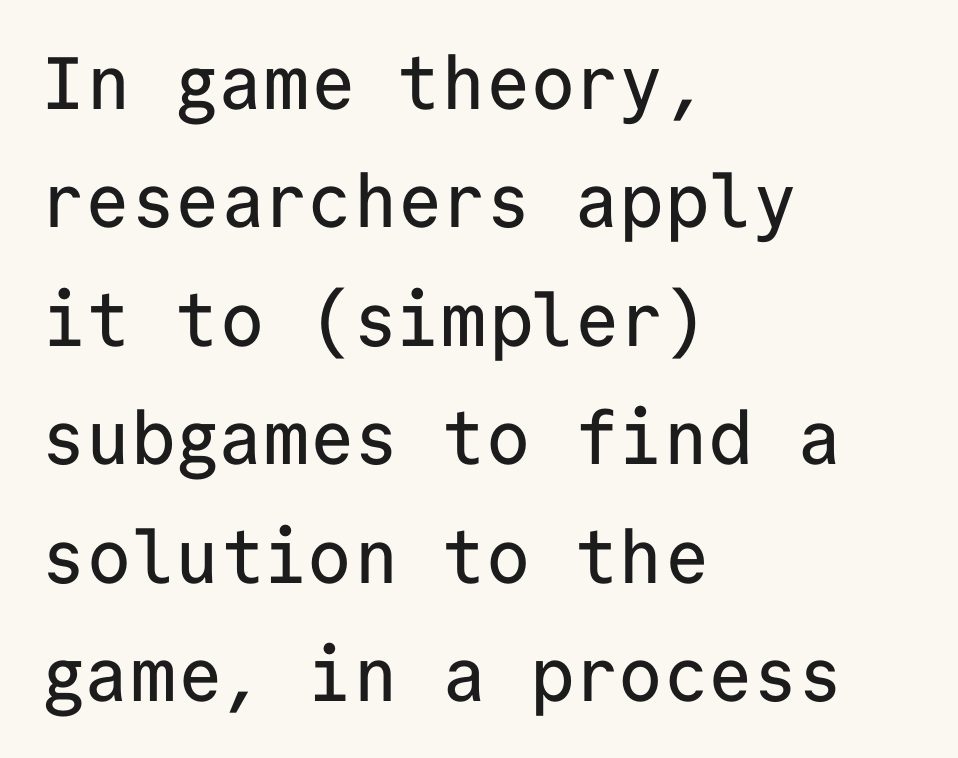
{"serif": "no", "italic": "no", "width": "normal", "stroke_contrast": "low", "x_height": "medium", "monospaced": "yes", "underline": "no", "align": "left", "line_spacing": "normal", "line_spacing_ratio": 1.6, "letter_spacing": "normal", "letter_spacing_em": 0.0, "glyph_px": 74}
